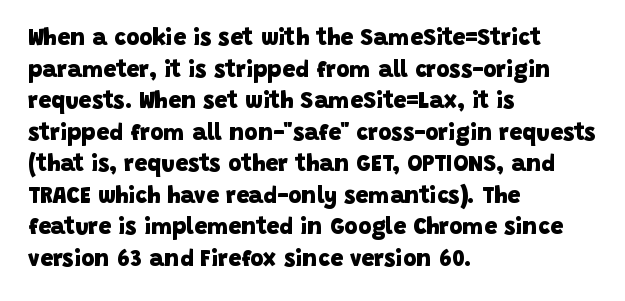
Q: Is the text bold? A: Yes.
Q: Is the text underlined? A: No.
Q: How is the paragraph aligned? A: Left-aligned.
Q: Is the spacing between letters normal or unusually wide? A: Normal.
Q: Is the spacing between lines tight, normal or loose? A: Normal.
